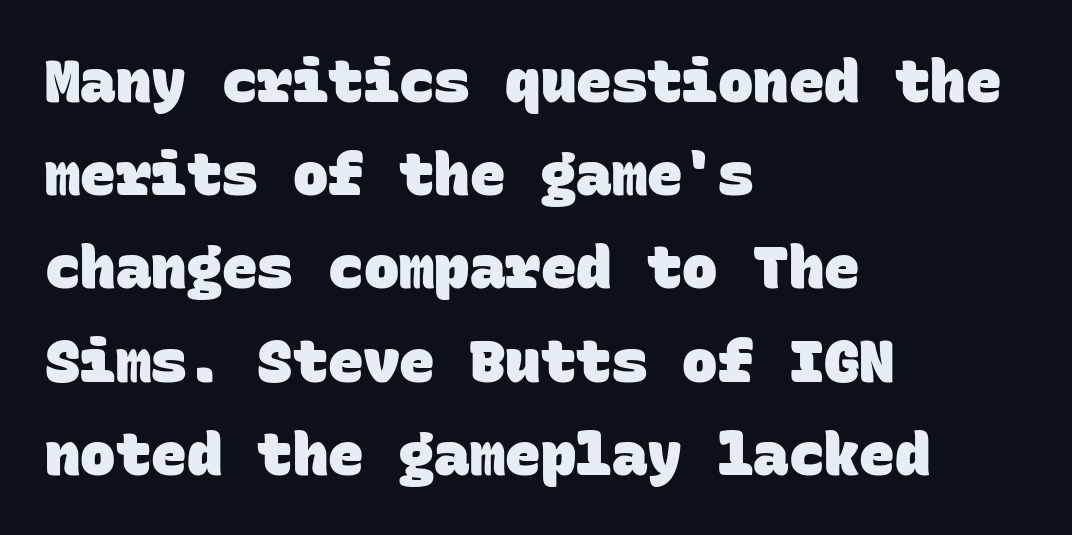
Q: Is the text bold? A: Yes.
Q: Is the typeface a serif or a sans-serif typeface? A: Sans-serif.
Q: Is the text underlined? A: No.
Q: How is the paragraph aligned? A: Left-aligned.
Q: Is the spacing between letters normal or unusually wide? A: Normal.
Q: Is the spacing between lines tight, normal or loose? A: Normal.
Q: Width (condensed, normal, or wide)? A: Normal.
Q: Stroke contrast? A: Low.
Q: x-height? A: Large.
Q: Monospaced? A: Yes.
